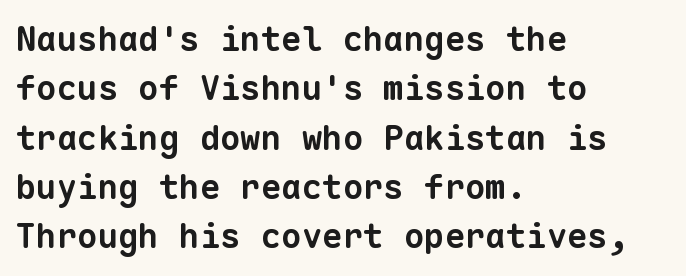
Only glyphs here, with clear space below each row. Tracking value appears to be zero — textbook default spacing. Where is the straight margin? On the left. The rendering uses typewriter-style spacing with identical character cells. How heavy is the stroke? Heavy — this is a bold. Serifs: no, the terminals of the letterforms are clean.
